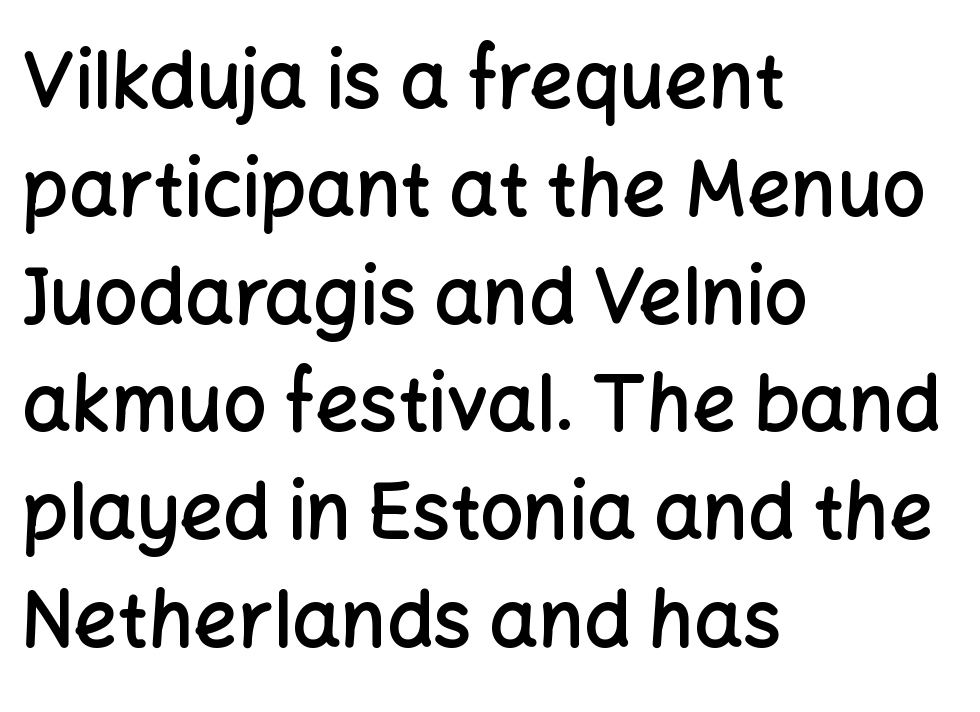
The ragged edge is on the right, which tells us the setting is flush left. The passage shown is typeset with a sans-serif family. Style check: upright. The space beneath each line is pristine and unruled.
